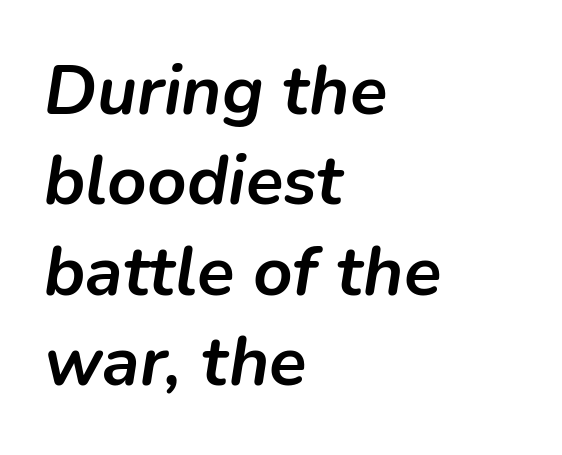
Is this a fixed-width face? No — the glyphs have proportional, varying widths. All the whitespace from short lines collects on the right. Type without underlining. Strong, thick strokes mark this as bold type. The rendering keeps characters at their native spacing. Leading matches the norm, producing a regular column.
